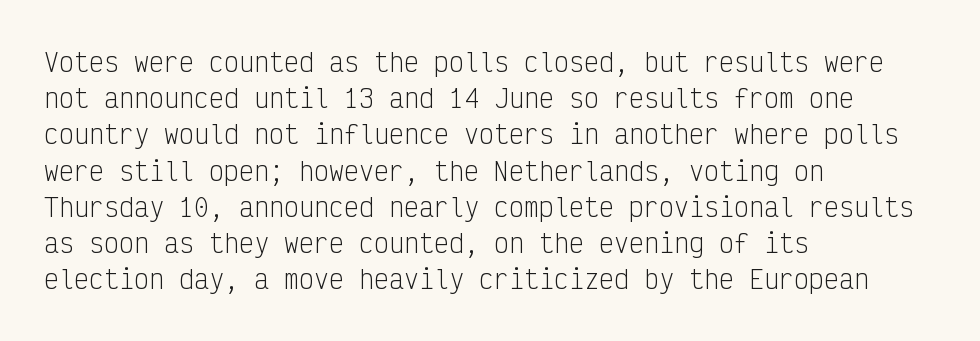
The image shows 25 px text type, upright; set left-aligned, normal line spacing (1.45x), normal letter spacing, not underlined.
